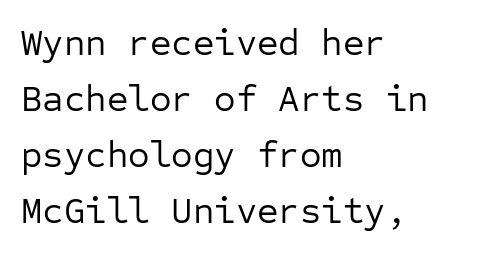
Q: Is the text bold? A: No.
Q: Is the text italic (slanted)? A: No, it is upright.
Q: Is the typeface a serif or a sans-serif typeface? A: Sans-serif.
Q: Is the text underlined? A: No.
Q: How is the paragraph aligned? A: Left-aligned.
Q: Is the spacing between letters normal or unusually wide? A: Normal.
Q: Is the spacing between lines tight, normal or loose? A: Normal.
Q: Width (condensed, normal, or wide)? A: Normal.
Q: Stroke contrast? A: Low.
Q: x-height? A: Medium.
Q: Monospaced? A: Yes.
